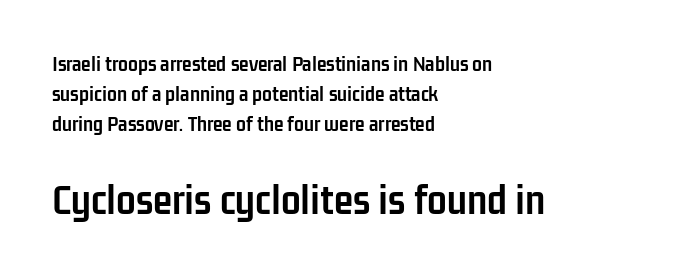
The image shows 44 px semibold, condensed sans-serif type, upright; set left-aligned, normal line spacing (1.36x), normal letter spacing, not underlined; the second (bottom) block is 2.0x larger; low stroke contrast and a medium x-height.
